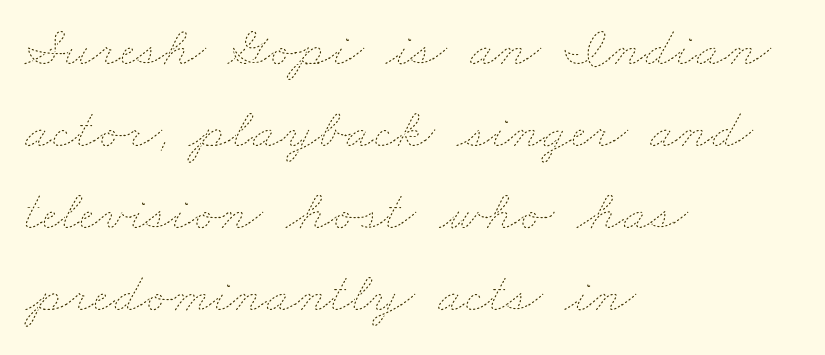
Q: Is the text bold? A: No.
Q: Is the text underlined? A: No.
Q: How is the paragraph aligned? A: Left-aligned.
Q: Is the spacing between letters normal or unusually wide? A: Normal.
Q: Is the spacing between lines tight, normal or loose? A: Normal.
Q: Width (condensed, normal, or wide)? A: Wide.
Q: Stroke contrast? A: Low.
Q: x-height? A: Small.
Q: Monospaced? A: No.
